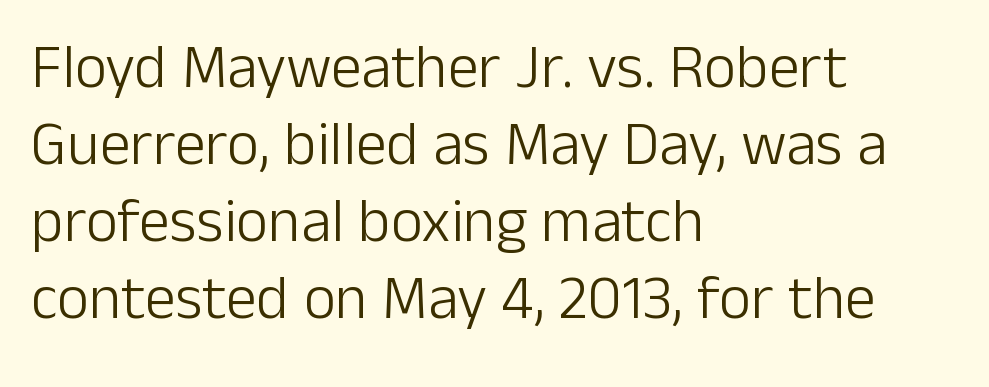
{"serif": "no", "italic": "no", "bold": "no", "weight": "light", "width": "normal", "stroke_contrast": "low", "x_height": "medium", "monospaced": "no", "underline": "no", "align": "left", "line_spacing_ratio": 1.24, "letter_spacing": "normal", "letter_spacing_em": 0.0, "glyph_px": 62}
